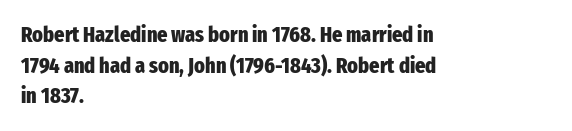
The image shows 22 px bold type, upright; set left-aligned, normal line spacing (1.39x), normal letter spacing, not underlined.
